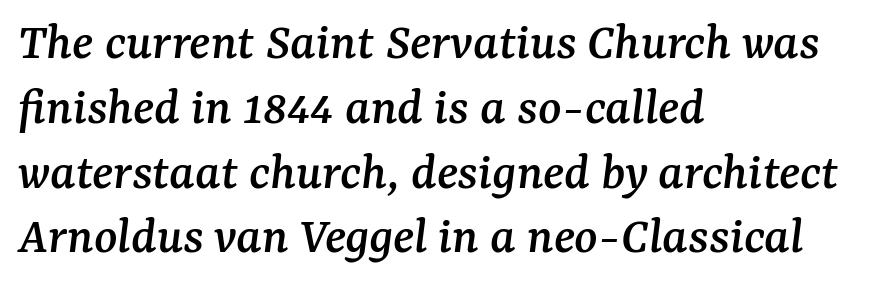
{"serif": "yes", "italic": "yes", "lean": "right", "slant_degrees": 7, "width": "normal", "stroke_contrast": "medium", "x_height": "medium", "monospaced": "no", "underline": "no", "align": "left", "line_spacing_ratio": 1.2, "letter_spacing": "normal", "letter_spacing_em": 0.0, "glyph_px": 54}
